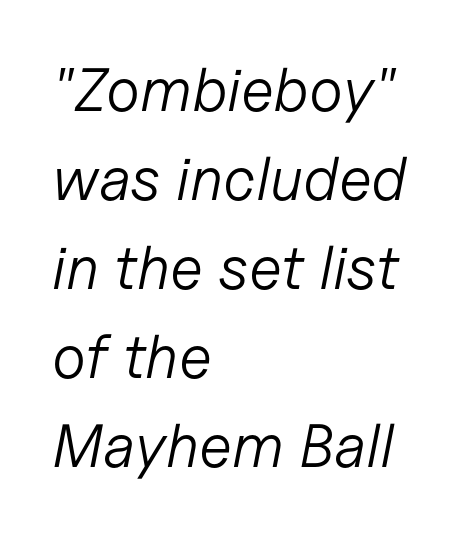
The rendering keeps characters at their native spacing. Compared with typical paragraphs, the rows here are spaced about the same. The face used here has a pronounced slope to its letters. The paragraph has a hard left edge and a soft right edge. Character widths vary here, with narrow letters taking less room than wide ones.
